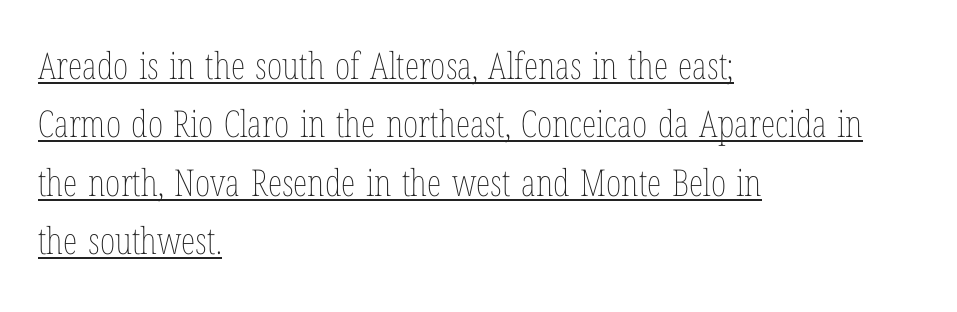
{"italic": "no", "bold": "no", "weight": "thin", "width": "condensed", "stroke_contrast": "low", "x_height": "medium", "monospaced": "no", "underline": "yes", "align": "left", "line_spacing": "normal", "line_spacing_ratio": 1.58, "letter_spacing": "normal", "letter_spacing_em": 0.0, "glyph_px": 37}
